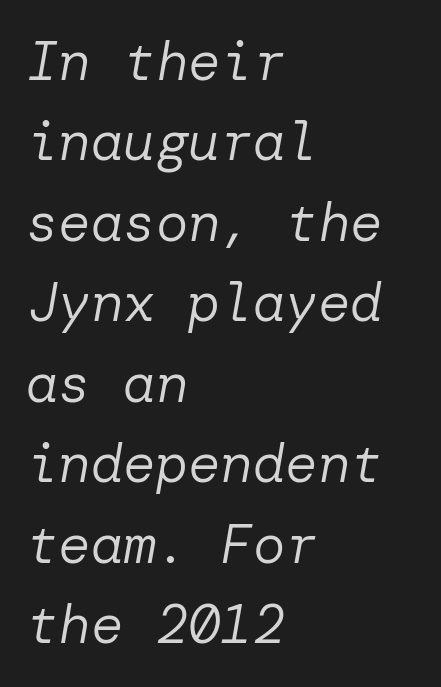
Horizontal alignment here is leftward, the default for most running prose. Between one letter and the next there's only the usual sliver of space. Letters rest on an invisible, unmarked baseline. If you drew a line through each stem, it would be angled.
